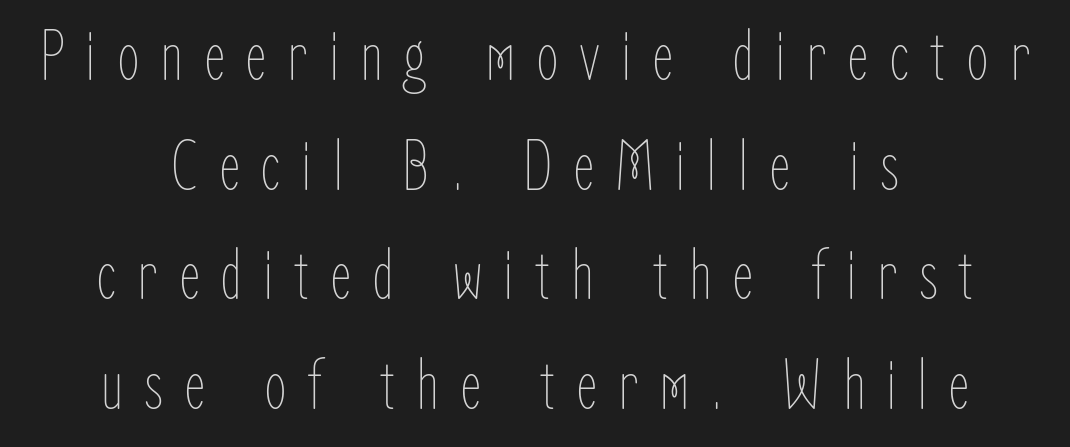
Each line is balanced around a shared central axis. Substantial extra tracking has been applied to these lines. Leading matches the norm, producing a regular column. Type without underlining. Quick note: not italic, upright. No extra ink here — the face is not bold.
